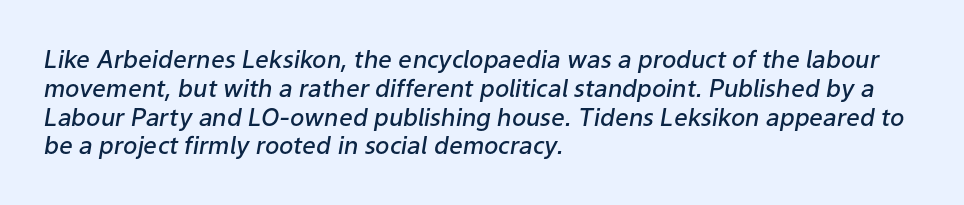
The image shows 24 px text type, italic (leaning right); set left-aligned, line spacing 1.2x, normal letter spacing, not underlined.
